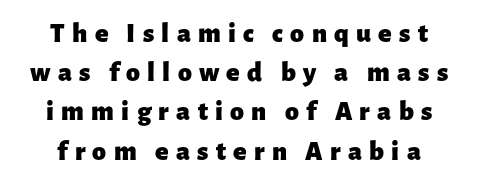
Q: Is the text bold? A: Yes.
Q: Is the text italic (slanted)? A: No, it is upright.
Q: Is the typeface a serif or a sans-serif typeface? A: Sans-serif.
Q: Is the text underlined? A: No.
Q: Is the spacing between letters normal or unusually wide? A: Unusually wide.
Q: Is the spacing between lines tight, normal or loose? A: Normal.
Q: Width (condensed, normal, or wide)? A: Normal.
Q: Stroke contrast? A: Low.
Q: x-height? A: Medium.
Q: Monospaced? A: No.
